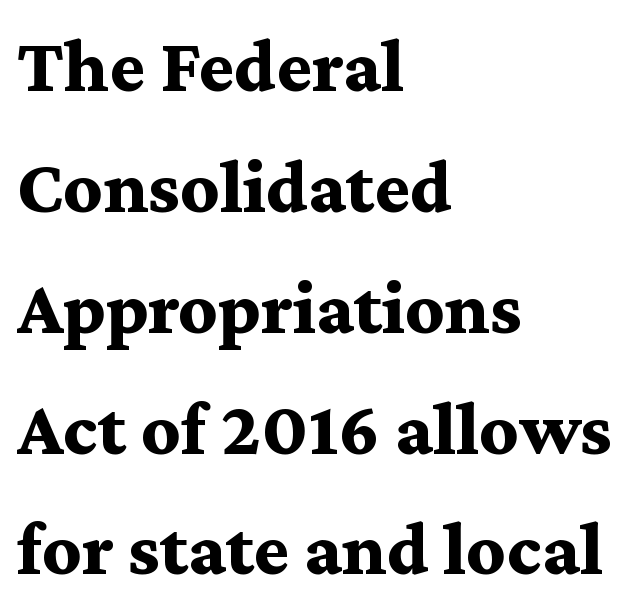
Notice how the stems are strictly vertical — no italics here. You could not count columns in this text — the font is proportionally spaced. Unlike a clean sans, this face finishes its strokes with serifs. Plain, unruled lines of type. Whoever set this chose a conventional vertical rhythm.
